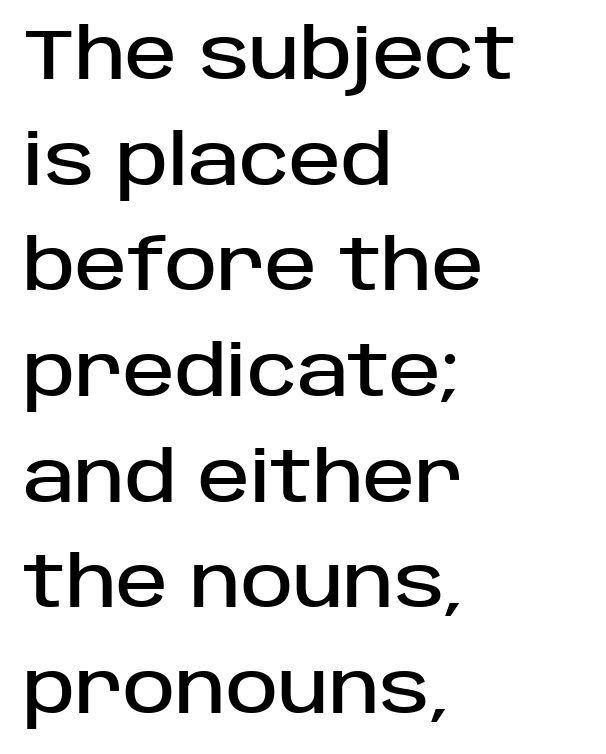
The tracking reads as untouched default to a designer's eye. Type style note: lacks serifs. The lettering holds an erect, upright posture throughout. Check under the words: just untouched page. Normally led — the rows are evenly, conventionally spaced. The face used here is proportionally spaced, like ordinary book or web type.
